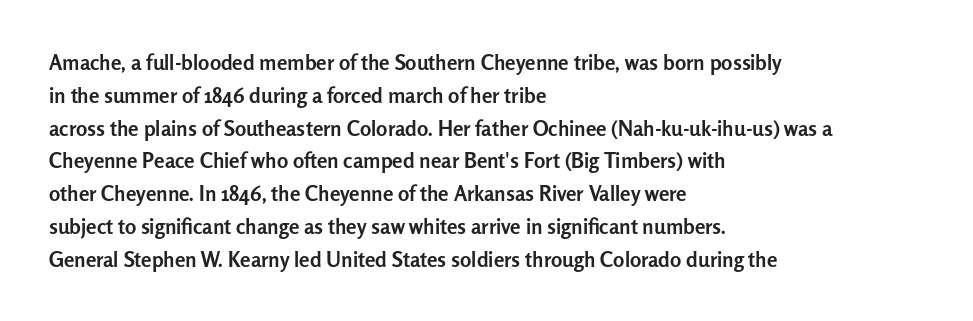
{"italic": "no", "bold": "yes", "underline": "no", "align": "left", "line_spacing": "normal", "line_spacing_ratio": 1.56, "letter_spacing": "normal", "letter_spacing_em": 0.0, "glyph_px": 21}
